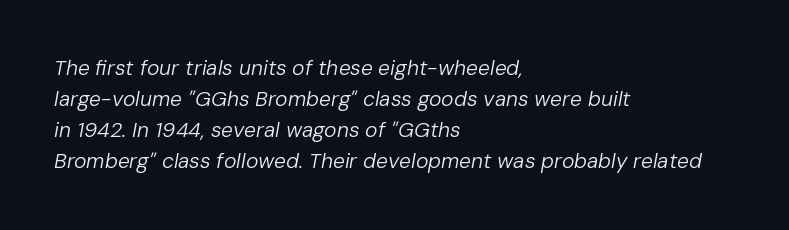
The image shows 21 px text type, italic (leaning right); set left-aligned, normal line spacing (1.48x), normal letter spacing, not underlined.
